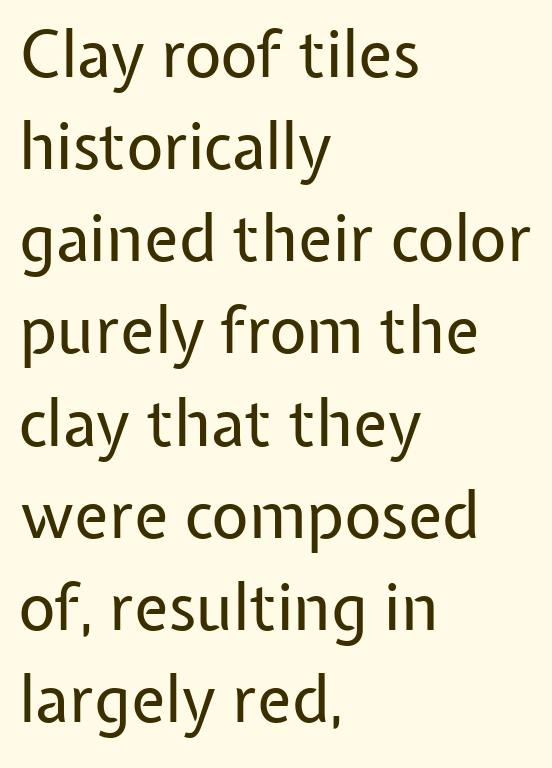
Q: Is the text bold? A: No.
Q: Is the text italic (slanted)? A: No, it is upright.
Q: Is the typeface a serif or a sans-serif typeface? A: Sans-serif.
Q: Is the text underlined? A: No.
Q: How is the paragraph aligned? A: Left-aligned.
Q: Is the spacing between letters normal or unusually wide? A: Normal.
Q: Is the spacing between lines tight, normal or loose? A: Normal.
Q: Width (condensed, normal, or wide)? A: Normal.
Q: Stroke contrast? A: Low.
Q: x-height? A: Medium.
Q: Monospaced? A: No.
